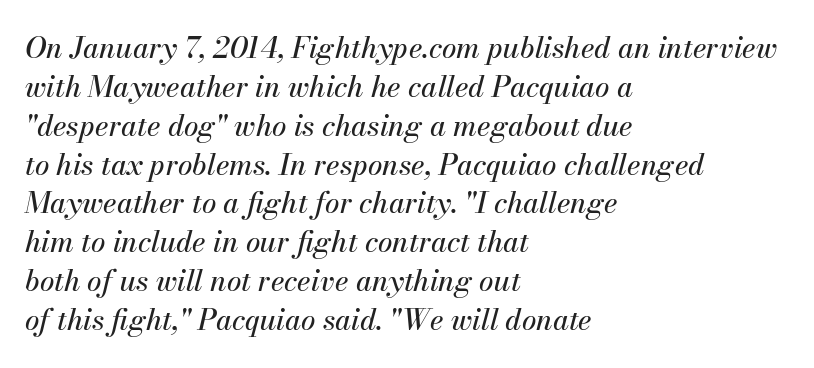
The image shows 29 px text type, italic (leaning right); set left-aligned, normal line spacing (1.34x), normal letter spacing, not underlined; medium stroke contrast and a small x-height.
